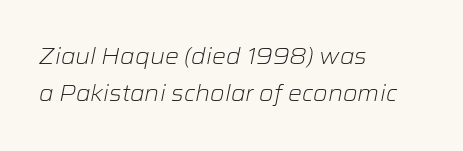
{"italic": "yes", "lean": "right", "slant_degrees": 12, "bold": "no", "underline": "no", "align": "left", "line_spacing": "normal", "line_spacing_ratio": 1.69, "letter_spacing": "normal", "letter_spacing_em": 0.0, "glyph_px": 22}
